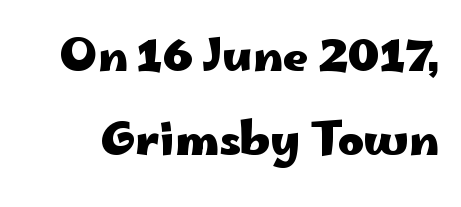
{"serif": "no", "italic": "no", "bold": "yes", "weight": "heavy", "width": "wide", "stroke_contrast": "low", "x_height": "small", "monospaced": "no", "underline": "no", "line_spacing": "loose", "line_spacing_ratio": 1.91, "letter_spacing": "normal", "letter_spacing_em": 0.0, "glyph_px": 44}
